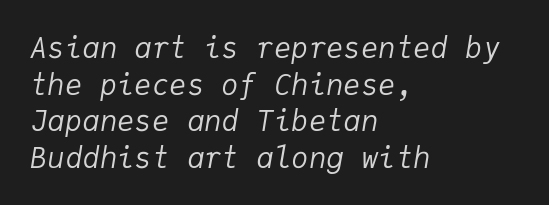
Q: Is the text bold? A: No.
Q: Is the text italic (slanted)? A: Yes, it leans right by about 9 degrees.
Q: Is the text underlined? A: No.
Q: How is the paragraph aligned? A: Left-aligned.
Q: Is the spacing between letters normal or unusually wide? A: Normal.
Q: Is the spacing between lines tight, normal or loose? A: Normal.
Q: Width (condensed, normal, or wide)? A: Normal.
Q: Stroke contrast? A: Low.
Q: x-height? A: Medium.
Q: Monospaced? A: Yes.
